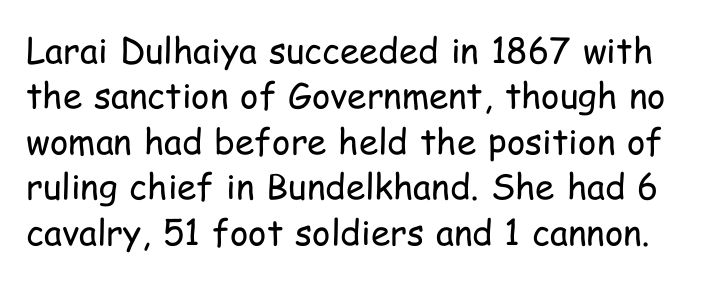
Q: Is the text bold? A: No.
Q: Is the text italic (slanted)? A: No, it is upright.
Q: Is the typeface a serif or a sans-serif typeface? A: Sans-serif.
Q: Is the text underlined? A: No.
Q: Is the spacing between letters normal or unusually wide? A: Normal.
Q: Is the spacing between lines tight, normal or loose? A: Normal.
Q: Width (condensed, normal, or wide)? A: Condensed.
Q: Stroke contrast? A: Low.
Q: x-height? A: Medium.
Q: Monospaced? A: No.
